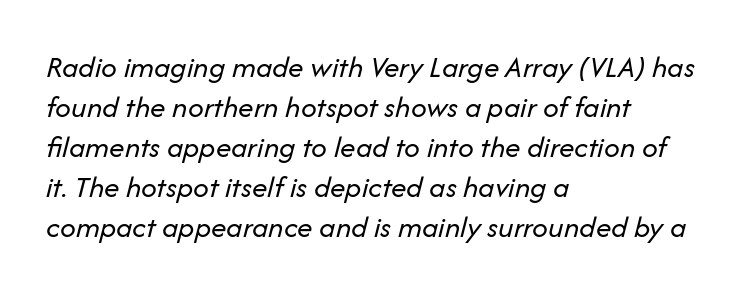
The image shows 31 px regular-weight type, italic (leaning right); set left-aligned, normal line spacing (1.29x), normal letter spacing, not underlined; low stroke contrast and a medium x-height.
